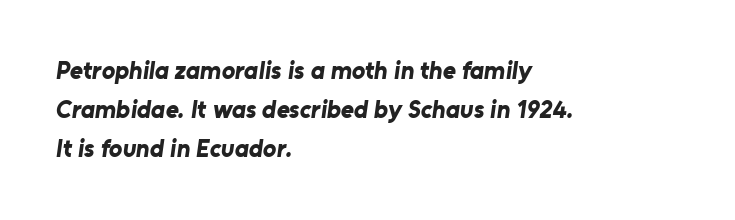
A dark, heavy texture on the line: the type is bold. There is no visible air inserted between adjacent glyphs. Glance below the letters and you will spot only blank space. Where is the straight margin? On the left. Baseline-to-baseline distance is the conventional proportion of letter height.
